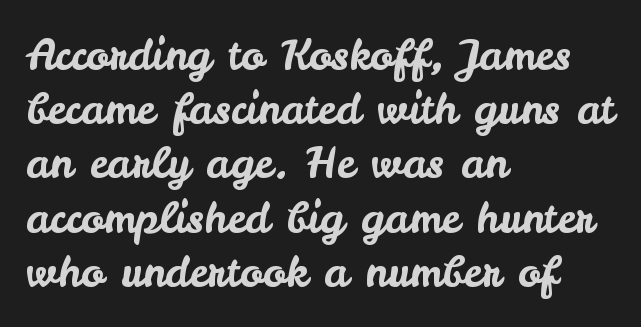
The image shows 42 px sans-serif type; set left-aligned, normal line spacing (1.29x), normal letter spacing, not underlined; low stroke contrast and a small x-height.
